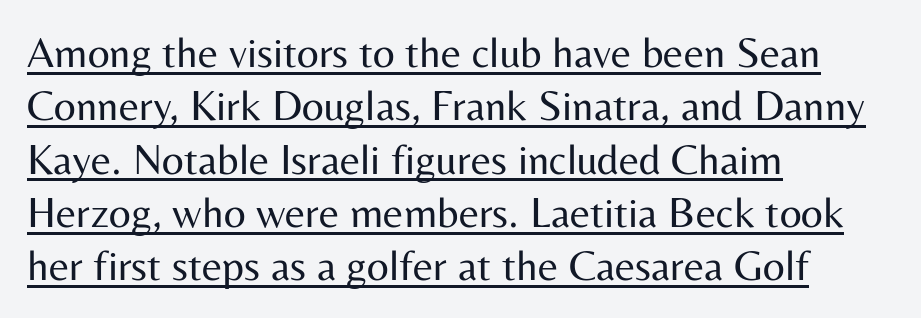
These lines stack with their left ends in a neat column. You can see a thin bar hugging the bottom of the glyphs. The letters carry no serifs — their stems end cleanly without finishing strokes. These glyphs show unthickened strokes, regular width or finer.
